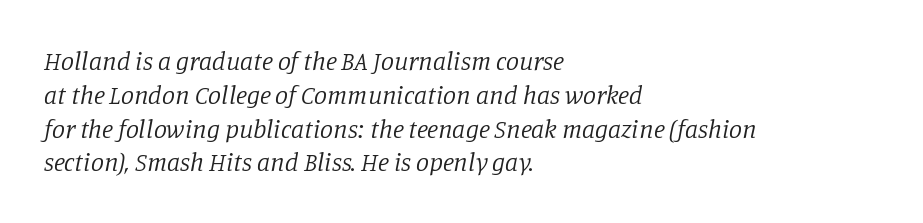
Caption: standard tracking, unaltered. Which margin do the lines hug? The left one — the right edge is uneven. Reading down the column, the eye jumps a familiar distance to each next line. Nothing heavy about these letters — not bold at all. Anything drawn beneath the words? Only blank space. The letters are slanted; this is an italic face.
